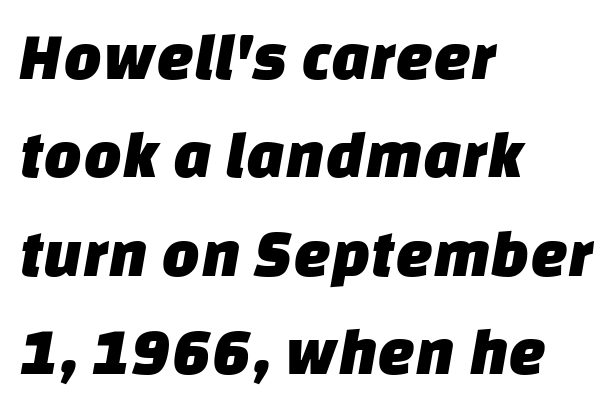
Q: Is the typeface a serif or a sans-serif typeface? A: Sans-serif.
Q: Is the text underlined? A: No.
Q: How is the paragraph aligned? A: Left-aligned.
Q: Is the spacing between letters normal or unusually wide? A: Normal.
Q: Is the spacing between lines tight, normal or loose? A: Normal.
Q: Width (condensed, normal, or wide)? A: Normal.
Q: Stroke contrast? A: Low.
Q: x-height? A: Large.
Q: Monospaced? A: No.
